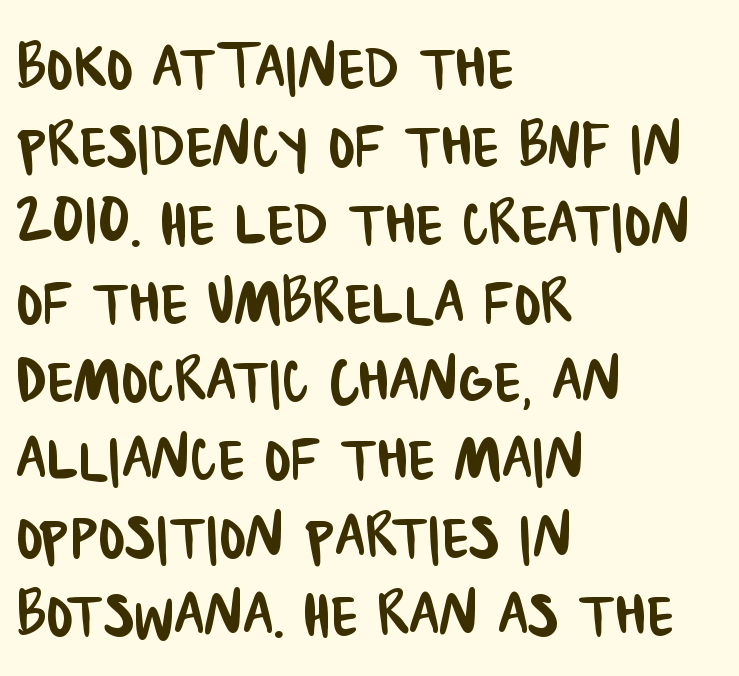
The image shows 79 px condensed sans-serif type; set left-aligned, tight line spacing (0.99x), normal letter spacing, not underlined; low stroke contrast and a large x-height.
